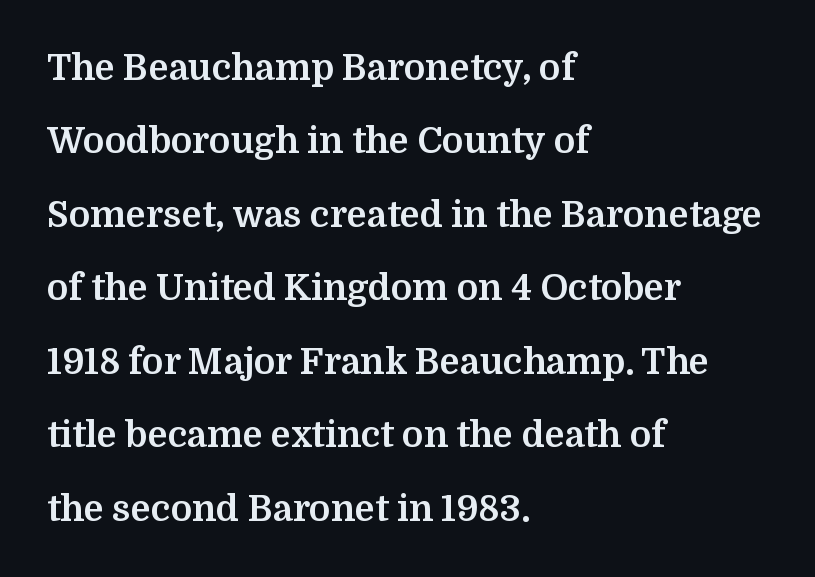
{"serif": "yes", "italic": "no", "bold": "yes", "weight": "bold", "width": "normal", "stroke_contrast": "medium", "x_height": "medium", "monospaced": "no", "underline": "no", "align": "left", "line_spacing": "loose", "line_spacing_ratio": 2.04, "letter_spacing": "normal", "letter_spacing_em": 0.0, "glyph_px": 36}
